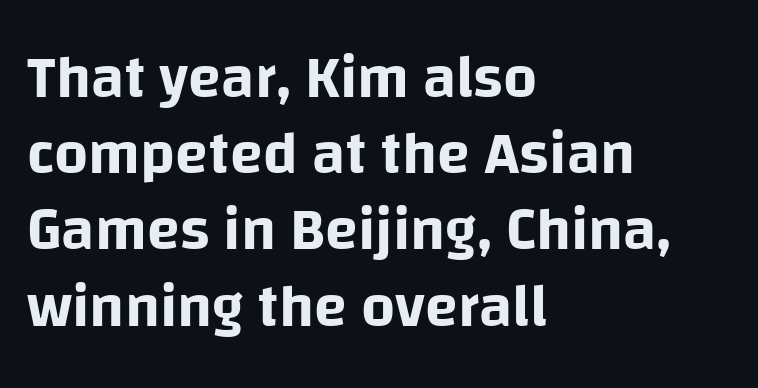
The image shows 60 px sans-serif type, upright; set left-aligned, normal line spacing (1.27x), normal letter spacing, not underlined; low stroke contrast and a large x-height.
